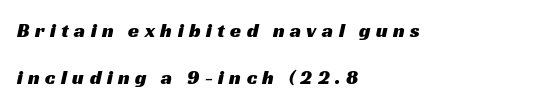
Check under the words: just untouched page. The lines are quadded left. Students, observe: this is what heavily led, spacious text looks like. A typesetter would call this heavily tracked-out type.
